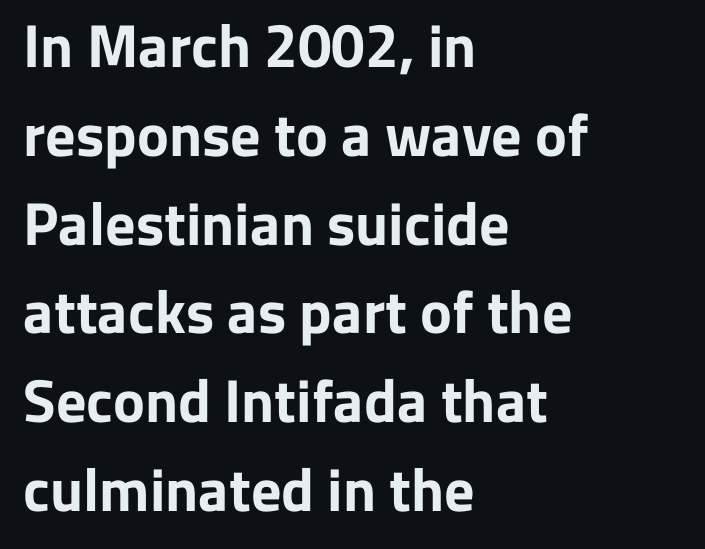
How are the letters spaced? Ordinarily, with no added tracking. Check the space under the baseline: it is left empty. I'd call this a sans setting — the letters go barefoot. Character widths vary here, with narrow letters taking less room than wide ones. Heavy, bold letterforms.
